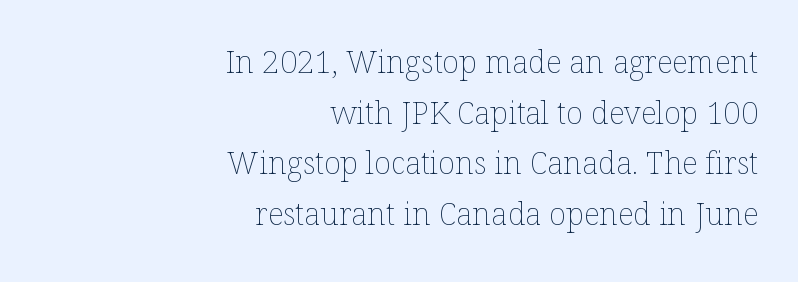
The image shows 31 px thin type, upright; set right-aligned, normal line spacing (1.63x), normal letter spacing, not underlined; low stroke contrast and a medium x-height.
